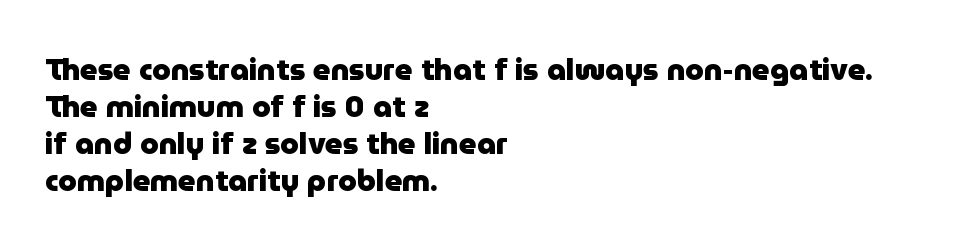
Ascenders rise straight up at ninety degrees. Character widths vary here, with narrow letters taking less room than wide ones. Beneath every word, the page is bare. How are the letters spaced? Ordinarily, with no added tracking. Notice how the passage keeps a crisp vertical edge on the left only. Serif or sans? Sans — the stroke terminals are bare.
